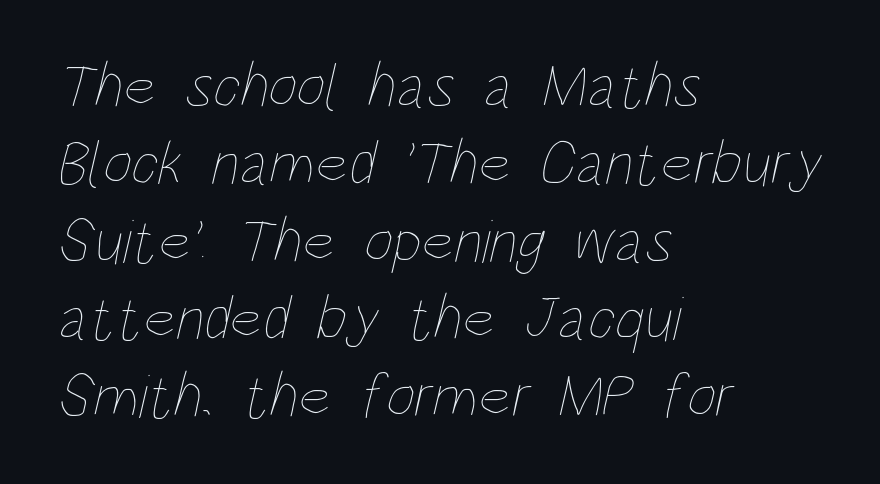
The image shows 63 px thin, condensed type; set left-aligned, line spacing 1.23x, normal letter spacing, not underlined; low stroke contrast and a large x-height.
